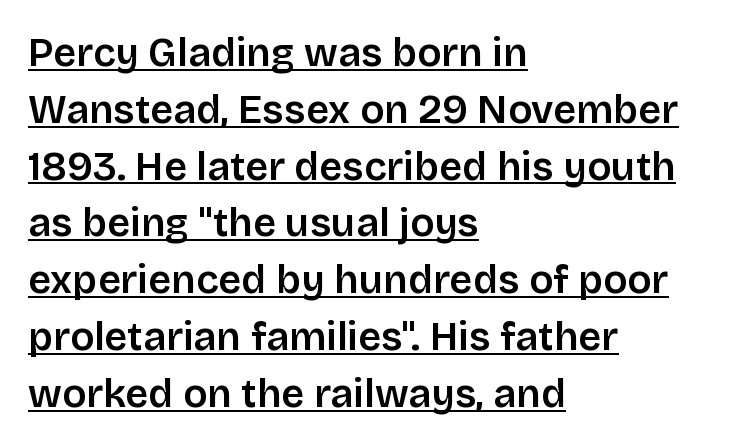
The image shows 40 px semibold sans-serif type, upright; set left-aligned, normal line spacing (1.42x), normal letter spacing, underlined; low stroke contrast and a large x-height.
